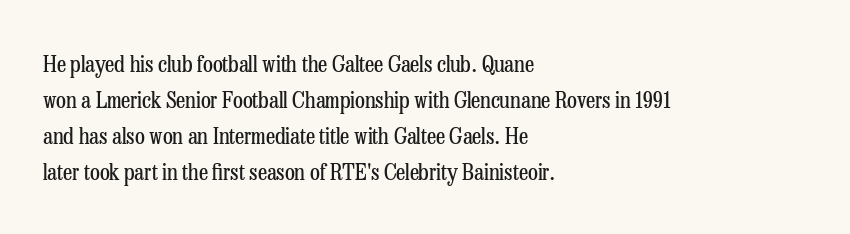
{"italic": "no", "bold": "no", "underline": "no", "align": "left", "line_spacing": "normal", "line_spacing_ratio": 1.57, "letter_spacing": "normal", "letter_spacing_em": 0.0, "glyph_px": 23}
